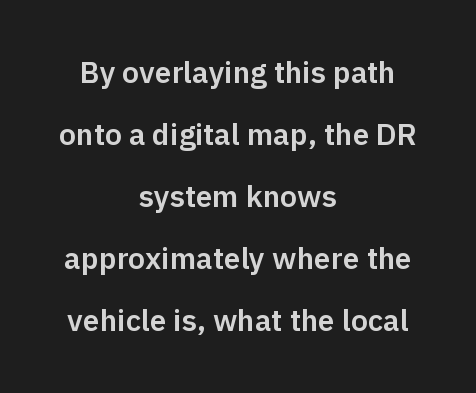
{"serif": "no", "italic": "no", "width": "normal", "stroke_contrast": "low", "x_height": "medium", "monospaced": "no", "underline": "no", "align": "center", "line_spacing": "loose", "line_spacing_ratio": 2.07, "letter_spacing": "normal", "letter_spacing_em": 0.0, "glyph_px": 30}
